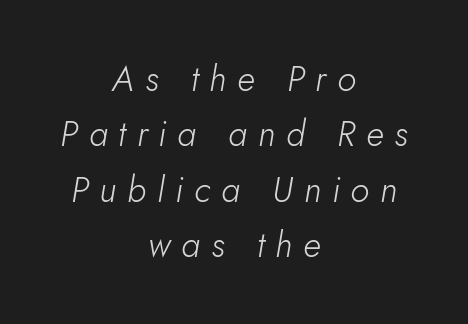
The image shows 35 px light type, italic (leaning right); set centered, normal line spacing (1.58x), unusually wide letter spacing (+0.31 em), not underlined; low stroke contrast and a small x-height.
